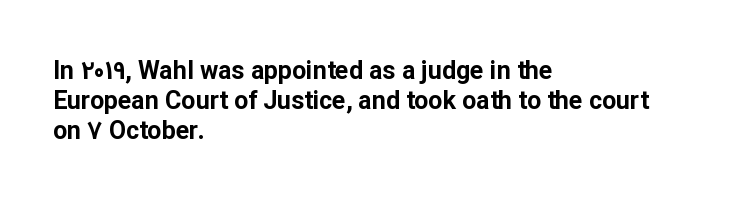
{"italic": "no", "bold": "yes", "underline": "no", "align": "left", "line_spacing_ratio": 1.21, "letter_spacing": "normal", "letter_spacing_em": 0.0, "glyph_px": 25}
